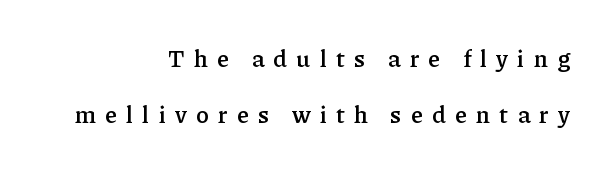
Q: Is the text bold? A: Semi-bold.
Q: Is the text italic (slanted)? A: No, it is upright.
Q: Is the text underlined? A: No.
Q: How is the paragraph aligned? A: Right-aligned.
Q: Is the spacing between letters normal or unusually wide? A: Unusually wide.
Q: Is the spacing between lines tight, normal or loose? A: Loose.
